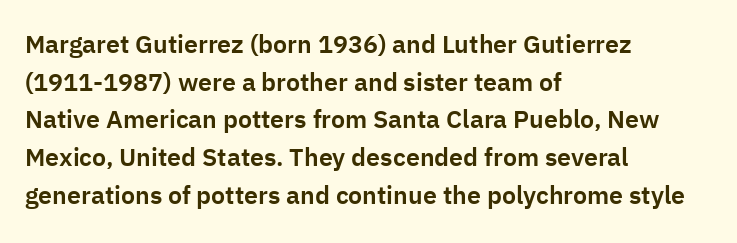
The image shows 25 px text type, upright; set left-aligned, normal line spacing (1.51x), normal letter spacing, not underlined.
